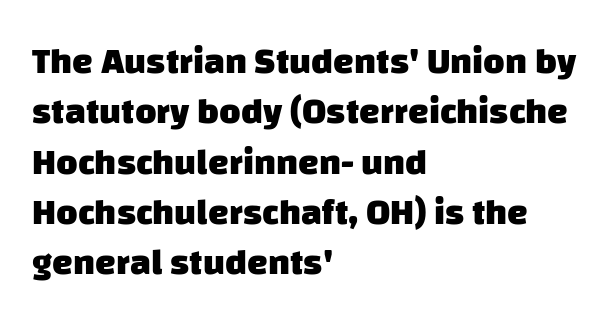
The image shows 37 px heavy sans-serif type; set left-aligned, normal line spacing (1.36x), normal letter spacing, not underlined; low stroke contrast and a large x-height.
